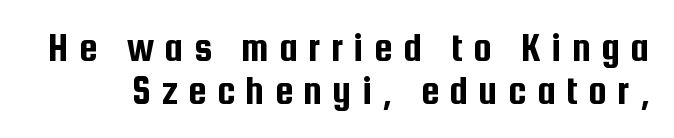
The image shows 41 px condensed sans-serif type, upright; set tight line spacing (1.04x), unusually wide letter spacing (+0.26 em), not underlined; low stroke contrast and a medium x-height.
